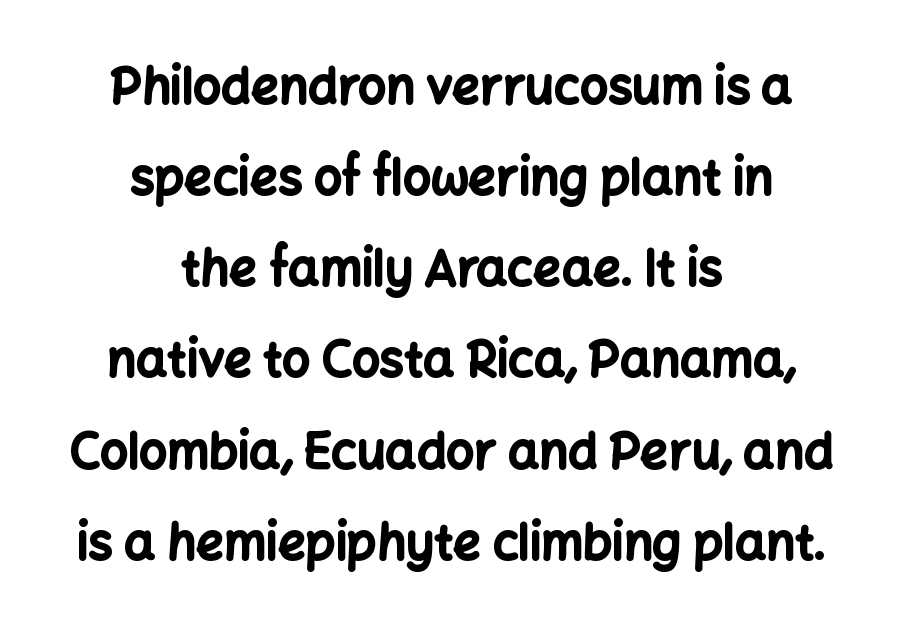
Q: Is the text bold? A: Yes.
Q: Is the text italic (slanted)? A: No, it is upright.
Q: Is the typeface a serif or a sans-serif typeface? A: Sans-serif.
Q: Is the text underlined? A: No.
Q: How is the paragraph aligned? A: Centered.
Q: Is the spacing between letters normal or unusually wide? A: Normal.
Q: Width (condensed, normal, or wide)? A: Normal.
Q: Stroke contrast? A: Low.
Q: x-height? A: Medium.
Q: Monospaced? A: No.
